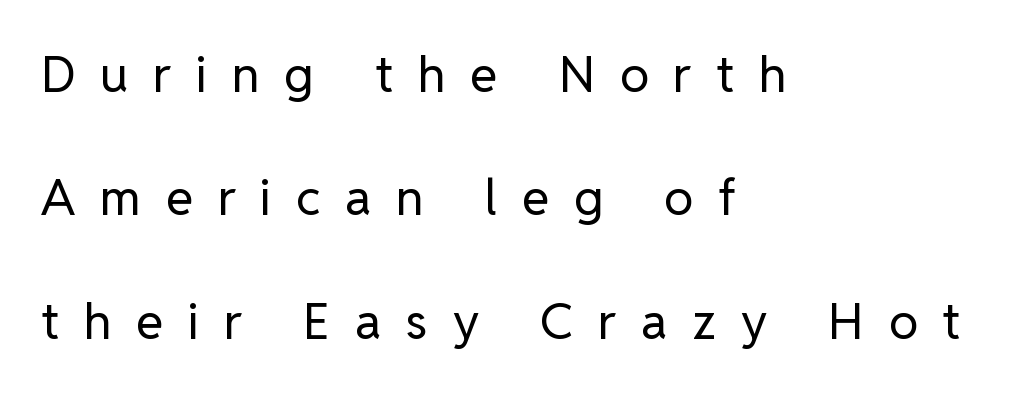
{"serif": "no", "italic": "no", "bold": "no", "weight": "regular", "width": "normal", "stroke_contrast": "low", "x_height": "medium", "monospaced": "no", "underline": "no", "align": "left", "line_spacing": "loose", "line_spacing_ratio": 2.47, "letter_spacing": "wide", "letter_spacing_em": 0.49, "glyph_px": 50}
